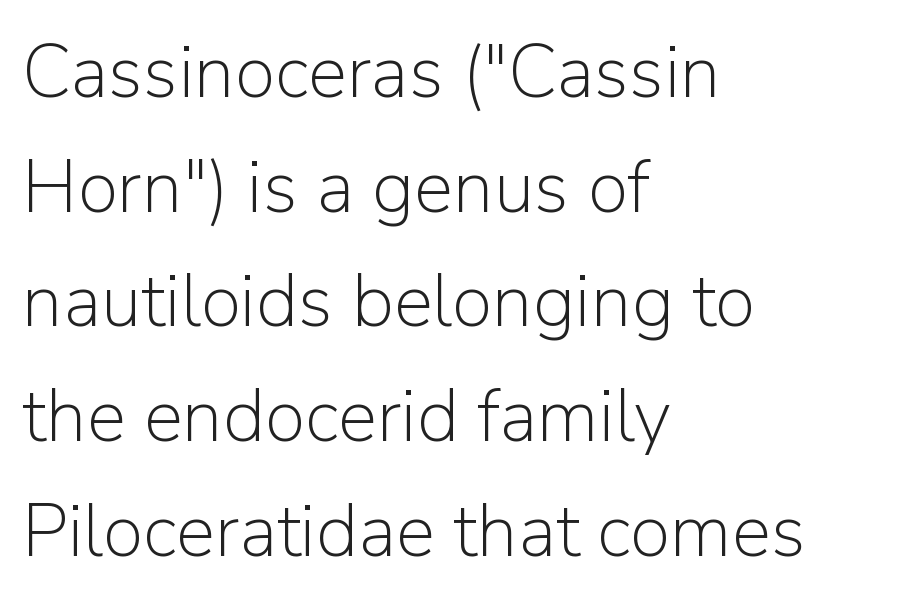
{"serif": "no", "italic": "no", "bold": "no", "weight": "light", "width": "normal", "stroke_contrast": "low", "x_height": "medium", "monospaced": "no", "underline": "no", "align": "left", "line_spacing": "normal", "line_spacing_ratio": 1.55, "letter_spacing": "normal", "letter_spacing_em": 0.0, "glyph_px": 74}
